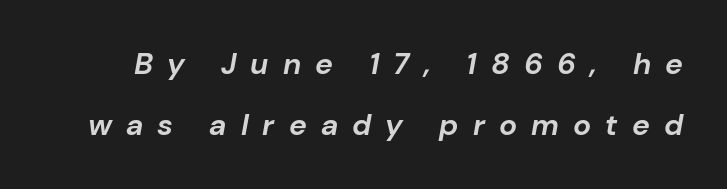
The image shows 30 px bold type, italic (leaning right); set loose line spacing (2.03x), unusually wide letter spacing (+0.47 em), not underlined; low stroke contrast and a medium x-height.
